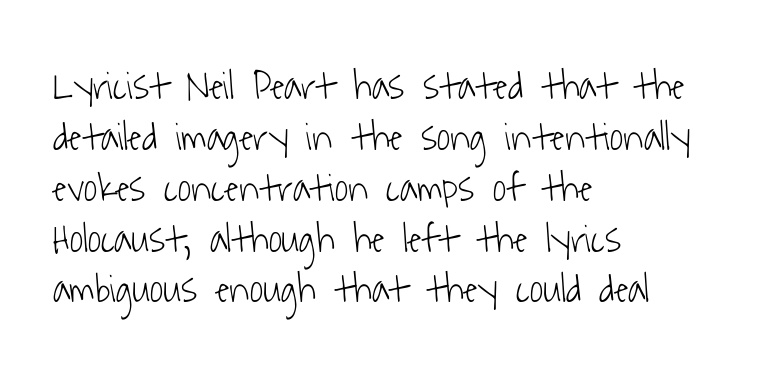
Q: Is the text bold? A: No.
Q: Is the typeface a serif or a sans-serif typeface? A: Sans-serif.
Q: Is the text underlined? A: No.
Q: How is the paragraph aligned? A: Left-aligned.
Q: Is the spacing between letters normal or unusually wide? A: Normal.
Q: Width (condensed, normal, or wide)? A: Condensed.
Q: Stroke contrast? A: Low.
Q: x-height? A: Medium.
Q: Monospaced? A: No.
